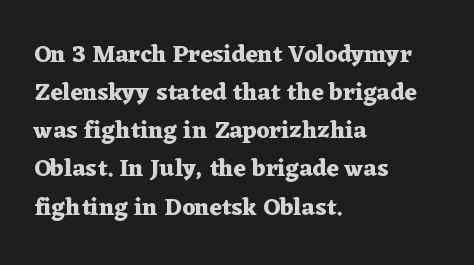
Any mark beneath the type? The region is blank. The letters stand upright; this is a roman face. The type is set solid horizontally, with unmodified tracking. Which margin do the lines hug? The left one — the right edge is uneven. The rendering uses a bold face; every stroke is thick and dark.
